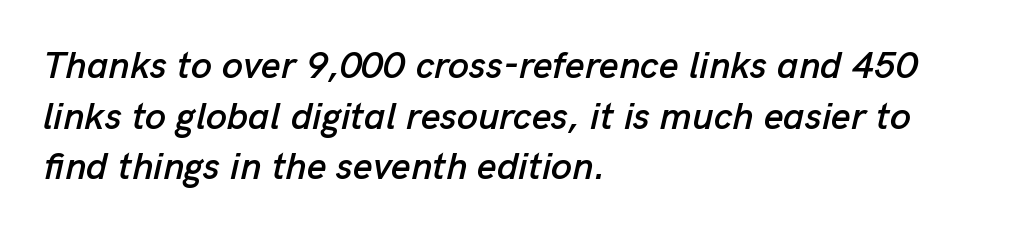
Q: Is the text italic (slanted)? A: Yes, it leans right by about 13 degrees.
Q: Is the text underlined? A: No.
Q: How is the paragraph aligned? A: Left-aligned.
Q: Is the spacing between letters normal or unusually wide? A: Normal.
Q: Is the spacing between lines tight, normal or loose? A: Normal.
Q: Width (condensed, normal, or wide)? A: Normal.
Q: Stroke contrast? A: Low.
Q: x-height? A: Medium.
Q: Monospaced? A: No.
